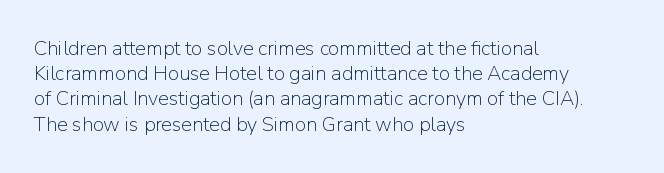
{"italic": "no", "bold": "no", "underline": "no", "align": "left", "line_spacing": "normal", "line_spacing_ratio": 1.26, "letter_spacing": "normal", "letter_spacing_em": 0.0, "glyph_px": 20}
